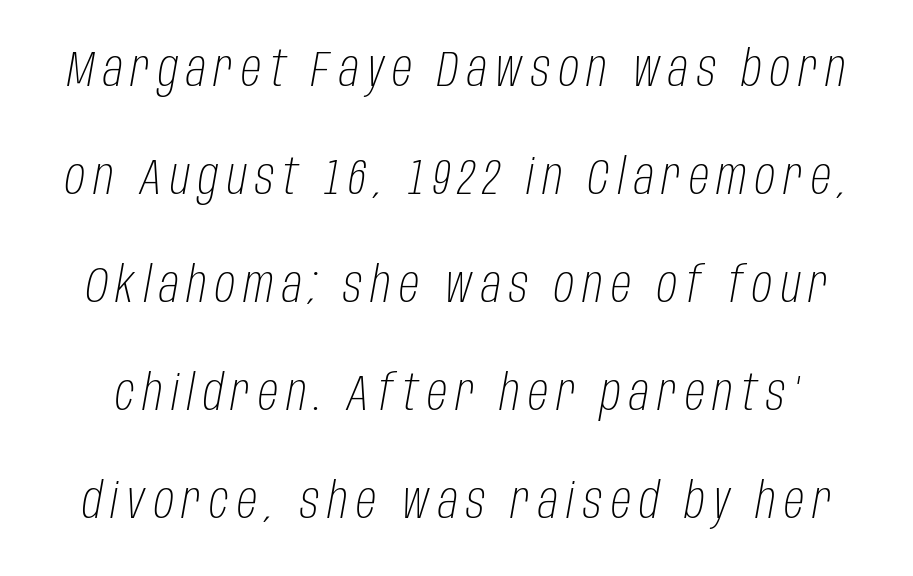
{"italic": "yes", "lean": "right", "slant_degrees": 10, "bold": "no", "weight": "light", "width": "condensed", "stroke_contrast": "low", "x_height": "large", "monospaced": "no", "underline": "no", "line_spacing": "loose", "line_spacing_ratio": 2.16, "glyph_px": 50}
